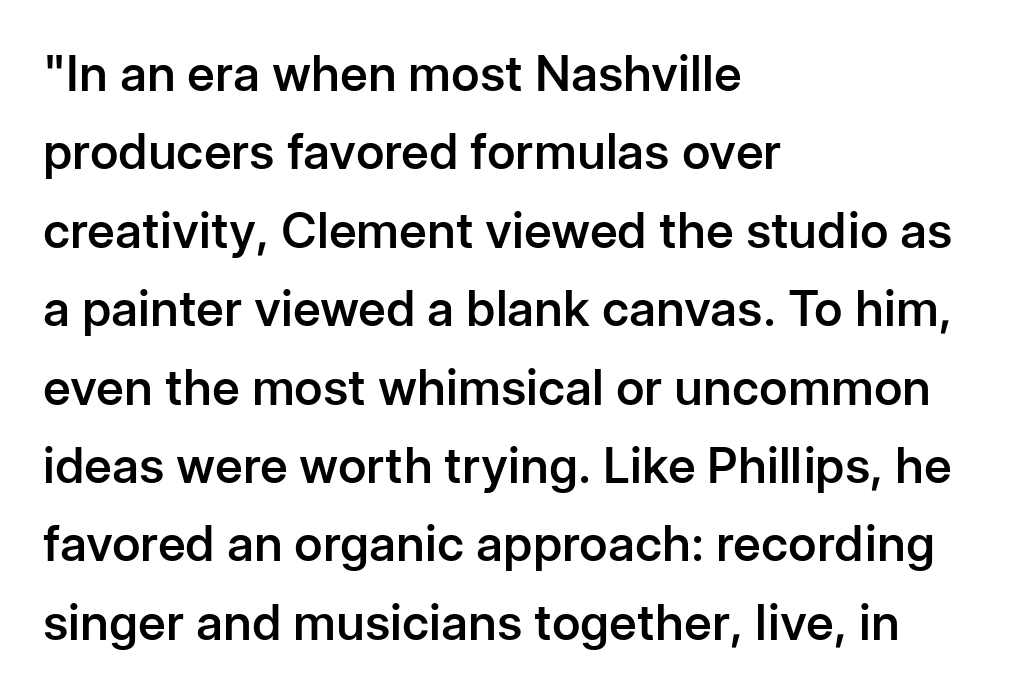
Q: Is the text bold? A: Semi-bold.
Q: Is the text italic (slanted)? A: No, it is upright.
Q: Is the typeface a serif or a sans-serif typeface? A: Sans-serif.
Q: Is the text underlined? A: No.
Q: How is the paragraph aligned? A: Left-aligned.
Q: Is the spacing between letters normal or unusually wide? A: Normal.
Q: Is the spacing between lines tight, normal or loose? A: Normal.
Q: Width (condensed, normal, or wide)? A: Normal.
Q: Stroke contrast? A: Low.
Q: x-height? A: Medium.
Q: Monospaced? A: No.
